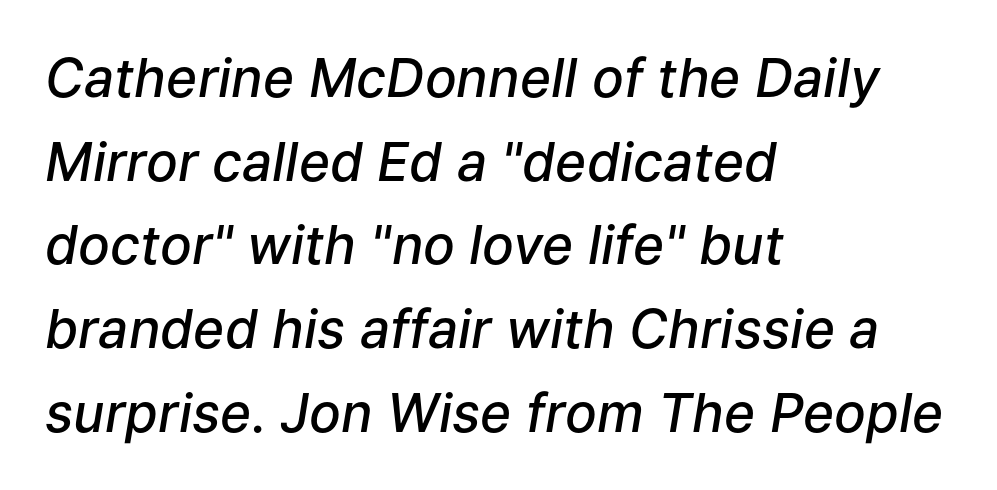
Q: Is the text bold? A: Semi-bold.
Q: Is the text italic (slanted)? A: Yes, it leans right by about 9 degrees.
Q: Is the text underlined? A: No.
Q: How is the paragraph aligned? A: Left-aligned.
Q: Is the spacing between letters normal or unusually wide? A: Normal.
Q: Is the spacing between lines tight, normal or loose? A: Normal.
Q: Width (condensed, normal, or wide)? A: Normal.
Q: Stroke contrast? A: Low.
Q: x-height? A: Medium.
Q: Monospaced? A: No.
